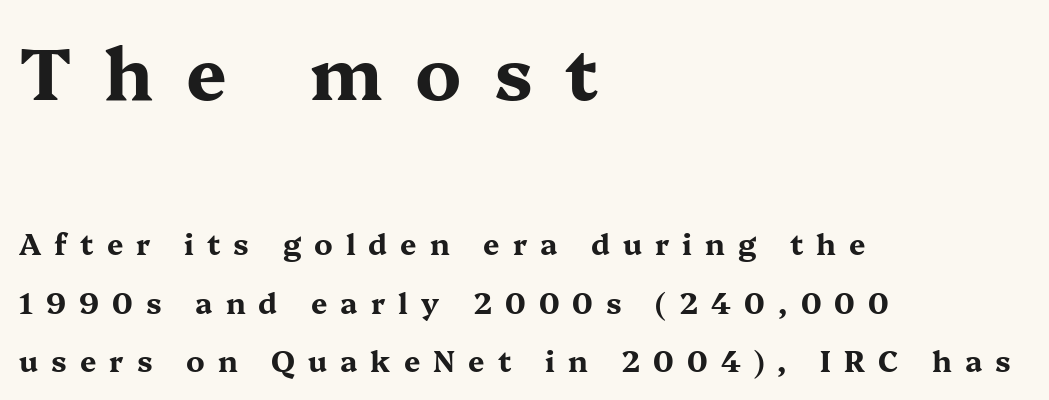
The image shows 72 px bold, wide serif type, upright; set left-aligned, loose line spacing (2.02x), unusually wide letter spacing (+0.45 em), not underlined; the first (top) block is 2.48x larger; medium stroke contrast and a medium x-height.
